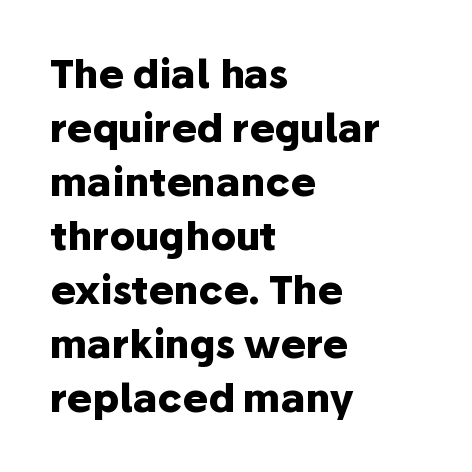
The image shows 38 px heavy sans-serif type, upright; set left-aligned, normal line spacing (1.42x), normal letter spacing, not underlined; low stroke contrast and a medium x-height.
